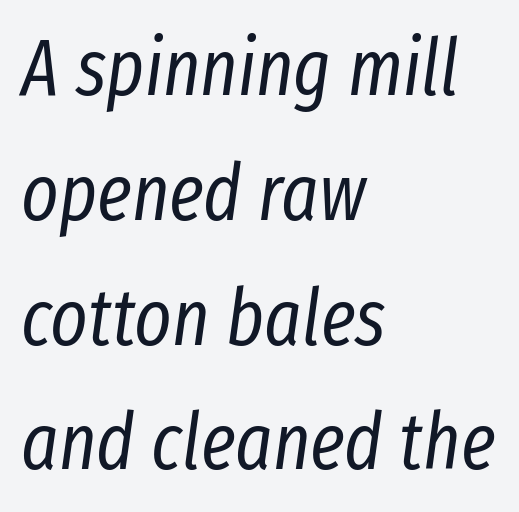
{"italic": "yes", "lean": "right", "slant_degrees": 8, "bold": "no", "weight": "regular", "width": "condensed", "stroke_contrast": "low", "x_height": "medium", "monospaced": "no", "underline": "no", "align": "left", "line_spacing": "normal", "line_spacing_ratio": 1.58, "letter_spacing": "normal", "letter_spacing_em": 0.0, "glyph_px": 79}
